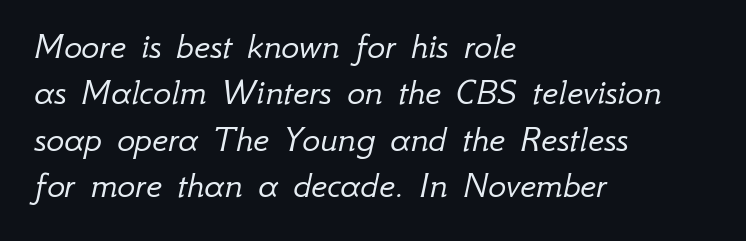
{"italic": "yes", "lean": "right", "slant_degrees": 12, "bold": "no", "weight": "light", "width": "normal", "stroke_contrast": "low", "x_height": "small", "monospaced": "no", "underline": "no", "align": "left", "line_spacing_ratio": 1.22, "letter_spacing": "normal", "letter_spacing_em": 0.0, "glyph_px": 38}
